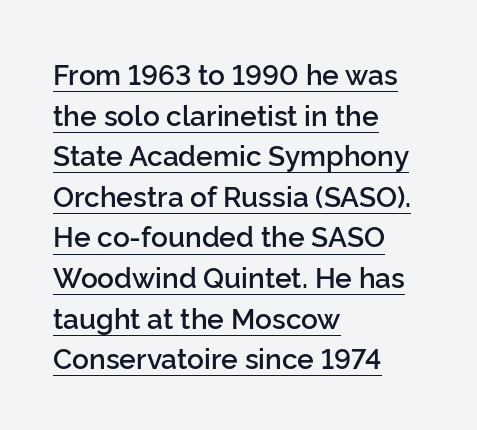
Q: Is the text bold? A: Semi-bold.
Q: Is the text italic (slanted)? A: No, it is upright.
Q: Is the typeface a serif or a sans-serif typeface? A: Sans-serif.
Q: Is the text underlined? A: Yes.
Q: How is the paragraph aligned? A: Left-aligned.
Q: Is the spacing between letters normal or unusually wide? A: Normal.
Q: Is the spacing between lines tight, normal or loose? A: Normal.
Q: Width (condensed, normal, or wide)? A: Normal.
Q: Stroke contrast? A: Low.
Q: x-height? A: Medium.
Q: Monospaced? A: No.
